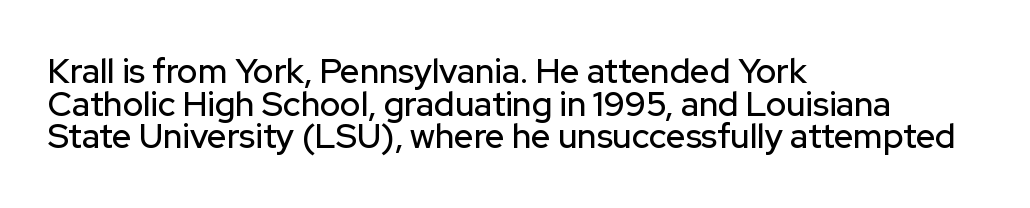
Q: Is the text italic (slanted)? A: No, it is upright.
Q: Is the typeface a serif or a sans-serif typeface? A: Sans-serif.
Q: Is the text underlined? A: No.
Q: How is the paragraph aligned? A: Left-aligned.
Q: Is the spacing between letters normal or unusually wide? A: Normal.
Q: Is the spacing between lines tight, normal or loose? A: Tight.
Q: Width (condensed, normal, or wide)? A: Normal.
Q: Stroke contrast? A: Low.
Q: x-height? A: Medium.
Q: Monospaced? A: No.
